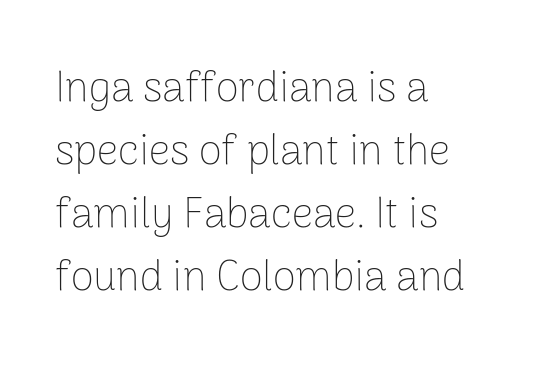
Q: Is the text bold? A: No.
Q: Is the text italic (slanted)? A: No, it is upright.
Q: Is the typeface a serif or a sans-serif typeface? A: Sans-serif.
Q: Is the text underlined? A: No.
Q: How is the paragraph aligned? A: Left-aligned.
Q: Is the spacing between letters normal or unusually wide? A: Normal.
Q: Is the spacing between lines tight, normal or loose? A: Normal.
Q: Width (condensed, normal, or wide)? A: Normal.
Q: Stroke contrast? A: Low.
Q: x-height? A: Medium.
Q: Monospaced? A: No.
